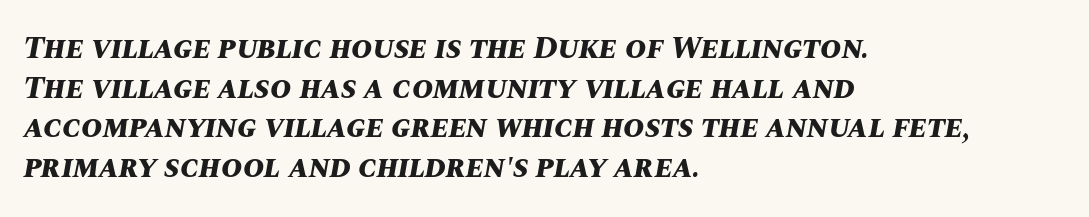
The image shows 32 px bold type, italic (leaning right); set left-aligned, line spacing 1.24x, normal letter spacing, not underlined; medium stroke contrast and a large x-height.
